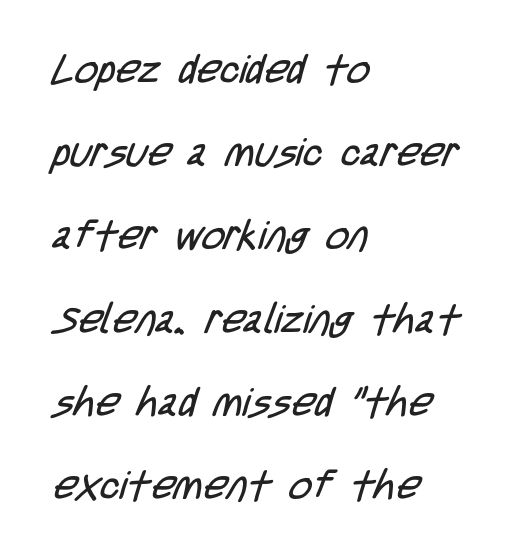
Q: Is the text bold? A: No.
Q: Is the typeface a serif or a sans-serif typeface? A: Sans-serif.
Q: Is the text underlined? A: No.
Q: How is the paragraph aligned? A: Left-aligned.
Q: Is the spacing between letters normal or unusually wide? A: Normal.
Q: Is the spacing between lines tight, normal or loose? A: Loose.
Q: Width (condensed, normal, or wide)? A: Condensed.
Q: Stroke contrast? A: Low.
Q: x-height? A: Large.
Q: Monospaced? A: No.
